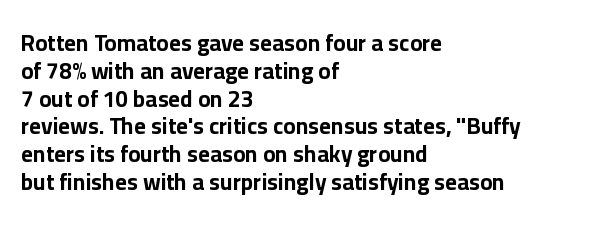
Short and long lines alike share a common starting point at left. Unlike italic type, these characters show no tilt at all. The passage shown is emphatically bold. The face used here is rendered with its standard letterfit. The space beneath each line is pristine and unruled.
